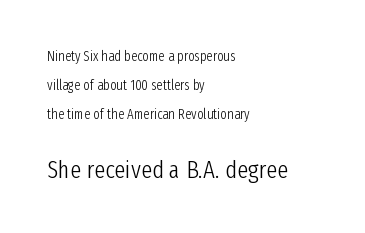
{"italic": "no", "bold": "no", "underline": "no", "align": "left", "line_spacing": "loose", "line_spacing_ratio": 2.08, "letter_spacing": "normal", "letter_spacing_em": 0.0, "larger_block": "second", "size_ratio": 1.79, "glyph_px": 25}
